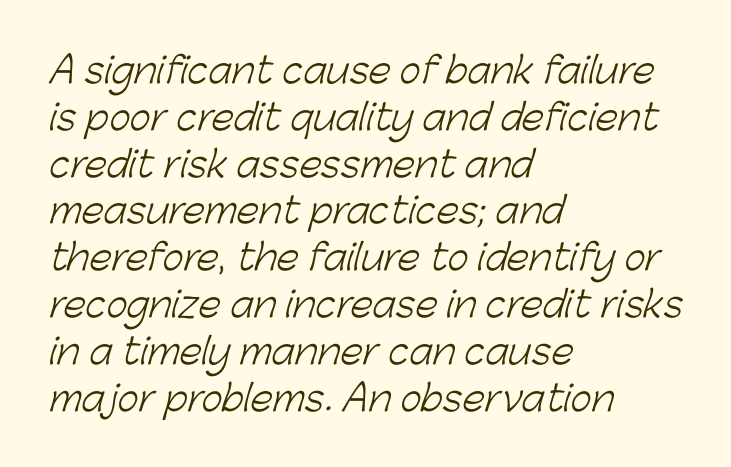
{"serif": "no", "bold": "no", "weight": "light", "width": "normal", "stroke_contrast": "low", "x_height": "medium", "monospaced": "no", "underline": "no", "align": "left", "line_spacing": "normal", "line_spacing_ratio": 1.3, "letter_spacing": "normal", "letter_spacing_em": 0.0, "glyph_px": 36}
